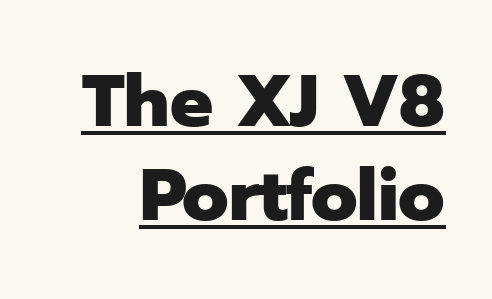
Rendered with straight, roman letterforms. This rendering features underlined lettering. Check where the strokes stop: nothing finishes them off — pure sans. Do the characters align in a grid? No, the font is proportional.
